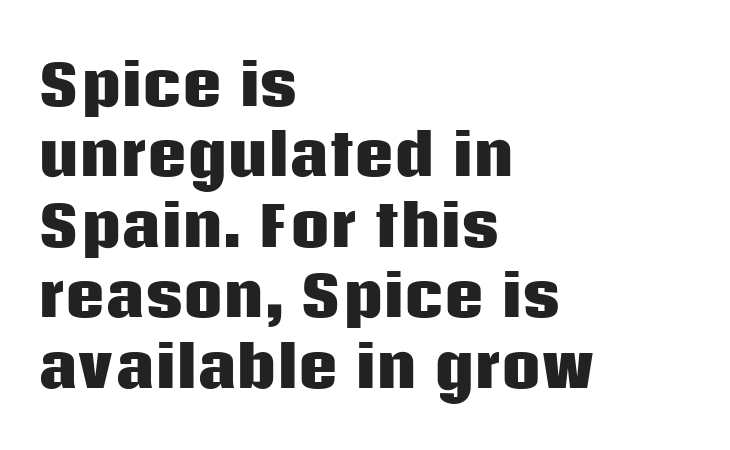
Q: Is the text bold? A: Yes.
Q: Is the text italic (slanted)? A: No, it is upright.
Q: Is the typeface a serif or a sans-serif typeface? A: Sans-serif.
Q: Is the text underlined? A: No.
Q: How is the paragraph aligned? A: Left-aligned.
Q: Is the spacing between letters normal or unusually wide? A: Normal.
Q: Is the spacing between lines tight, normal or loose? A: Normal.
Q: Width (condensed, normal, or wide)? A: Normal.
Q: Stroke contrast? A: Low.
Q: x-height? A: Large.
Q: Monospaced? A: No.
